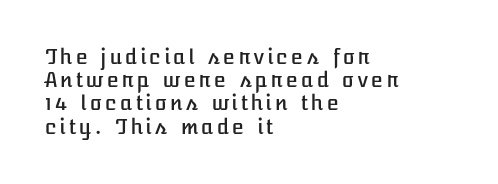
Q: Is the text italic (slanted)? A: No, it is upright.
Q: Is the text underlined? A: No.
Q: How is the paragraph aligned? A: Left-aligned.
